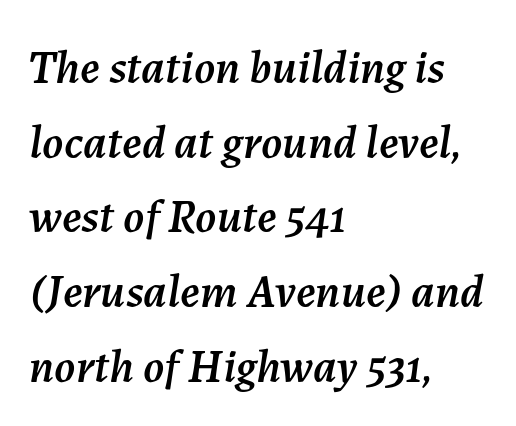
The image shows 47 px text type, italic (leaning right); set left-aligned, normal line spacing (1.59x), normal letter spacing, not underlined; medium stroke contrast and a medium x-height.
